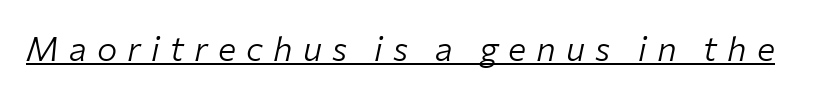
{"italic": "yes", "lean": "right", "slant_degrees": 12, "bold": "no", "weight": "light", "width": "normal", "stroke_contrast": "low", "x_height": "medium", "monospaced": "no", "underline": "yes", "letter_spacing": "wide", "letter_spacing_em": 0.3, "glyph_px": 34}
